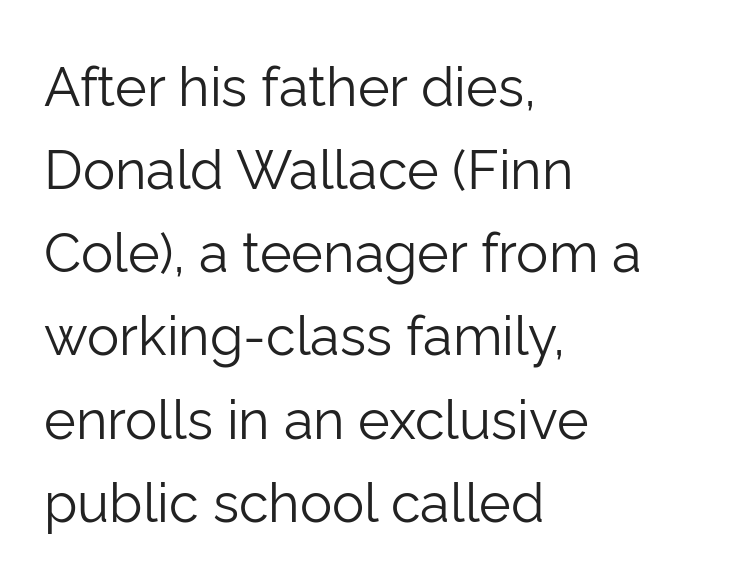
{"serif": "no", "italic": "no", "bold": "no", "weight": "light", "width": "normal", "stroke_contrast": "low", "x_height": "medium", "monospaced": "no", "underline": "no", "align": "left", "line_spacing": "normal", "line_spacing_ratio": 1.54, "letter_spacing": "normal", "letter_spacing_em": 0.0, "glyph_px": 54}
